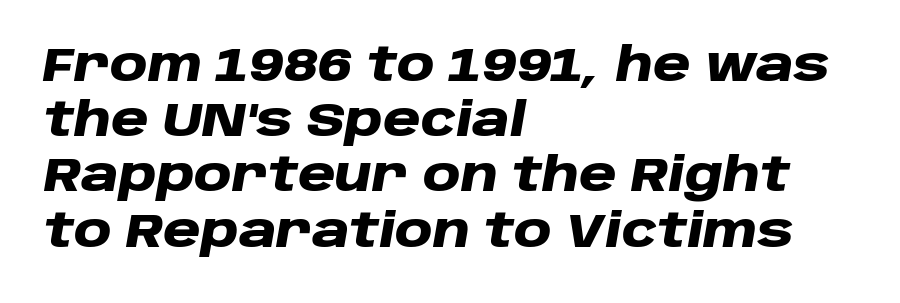
A typesetter would call this proportional, since set widths differ per character. Casual observation: everything's shoved over to the left. Plenty of ink on the page — the face is bold. Caption: standard tracking, unaltered. Type without underlining.
